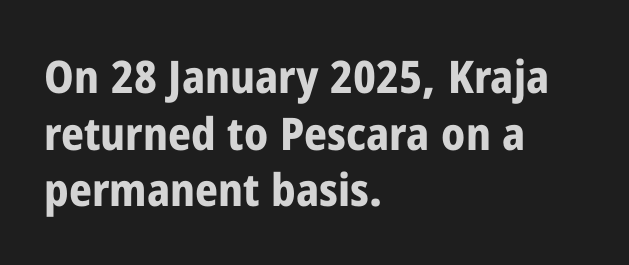
This sample uses plain, unmodified letter spacing. I'd call this a sans setting — the letters go barefoot. The rendering uses a bold face; every stroke is thick and dark. Beneath every word, the page is bare. The rendering anchors every line to the left-hand side.
